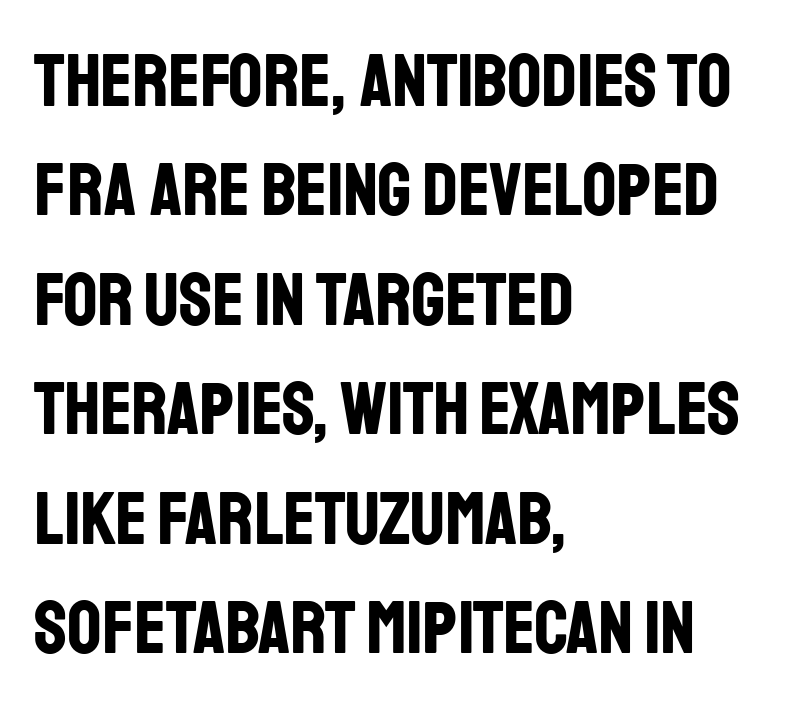
{"serif": "no", "italic": "no", "bold": "yes", "weight": "bold", "width": "condensed", "stroke_contrast": "low", "x_height": "large", "monospaced": "no", "underline": "no", "align": "left", "line_spacing": "normal", "line_spacing_ratio": 1.46, "letter_spacing": "normal", "letter_spacing_em": 0.0, "glyph_px": 75}
